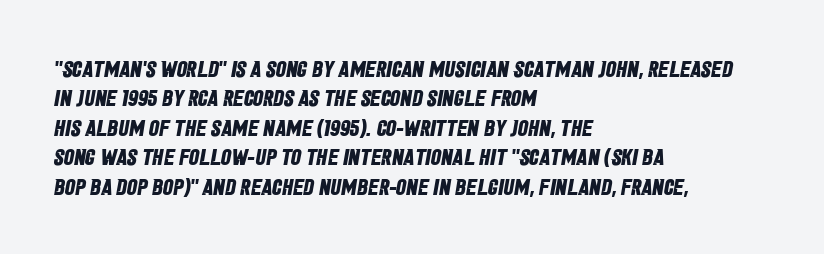
Q: Is the text bold? A: Yes.
Q: Is the text underlined? A: No.
Q: How is the paragraph aligned? A: Left-aligned.
Q: Is the spacing between letters normal or unusually wide? A: Normal.
Q: Is the spacing between lines tight, normal or loose? A: Normal.
